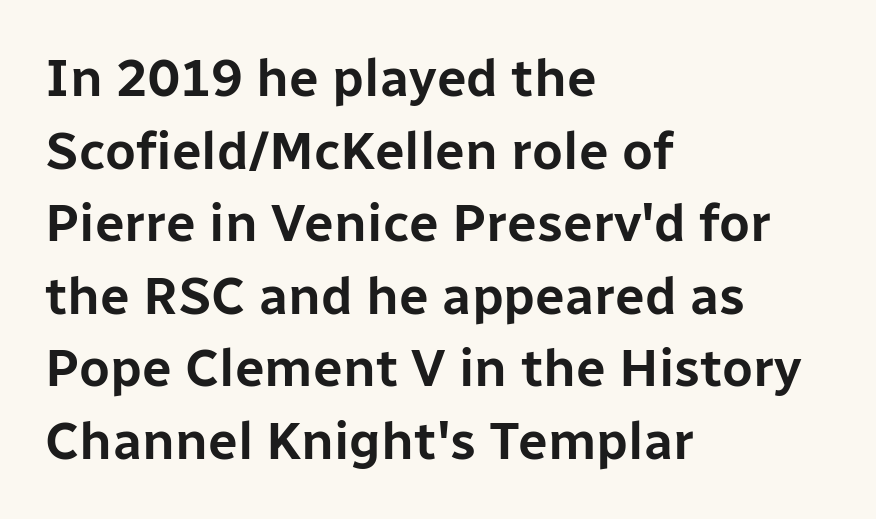
The image shows 53 px sans-serif type, upright; set left-aligned, normal line spacing (1.37x), normal letter spacing, not underlined; low stroke contrast and a medium x-height.
